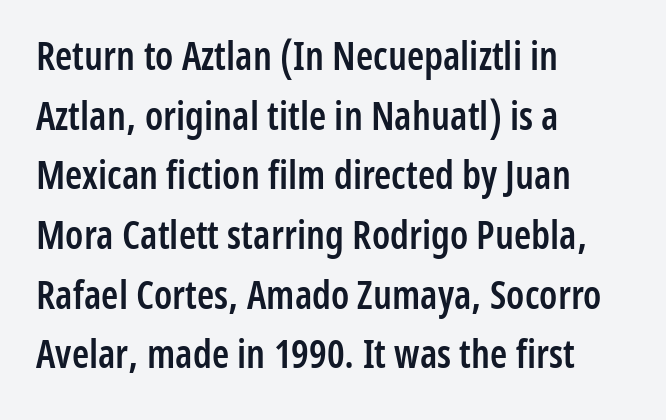
Q: Is the text bold? A: Semi-bold.
Q: Is the text italic (slanted)? A: No, it is upright.
Q: Is the typeface a serif or a sans-serif typeface? A: Sans-serif.
Q: Is the text underlined? A: No.
Q: How is the paragraph aligned? A: Left-aligned.
Q: Is the spacing between letters normal or unusually wide? A: Normal.
Q: Is the spacing between lines tight, normal or loose? A: Normal.
Q: Width (condensed, normal, or wide)? A: Condensed.
Q: Stroke contrast? A: Low.
Q: x-height? A: Medium.
Q: Monospaced? A: No.
